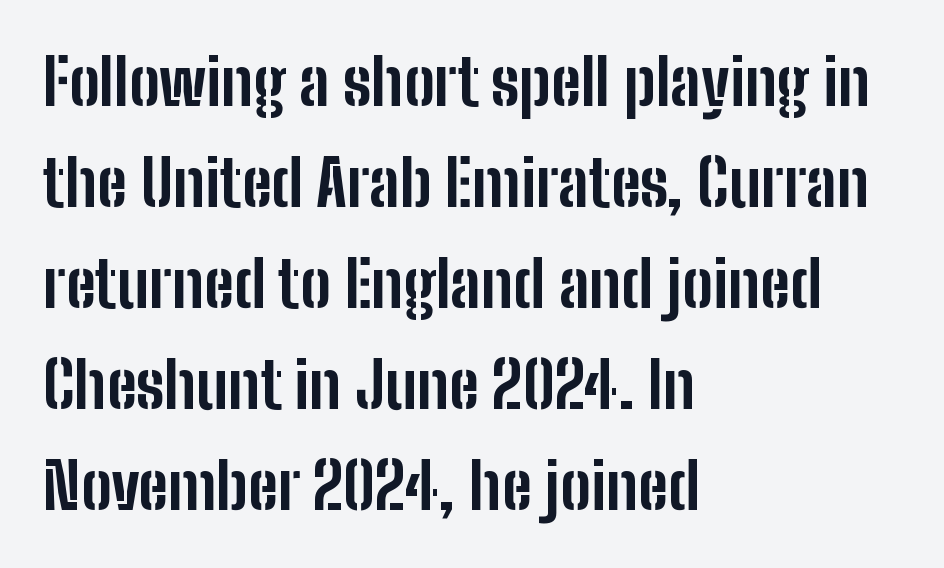
The image shows 64 px bold, condensed sans-serif type, upright; set left-aligned, normal line spacing (1.58x), normal letter spacing, not underlined; low stroke contrast and a medium x-height.
